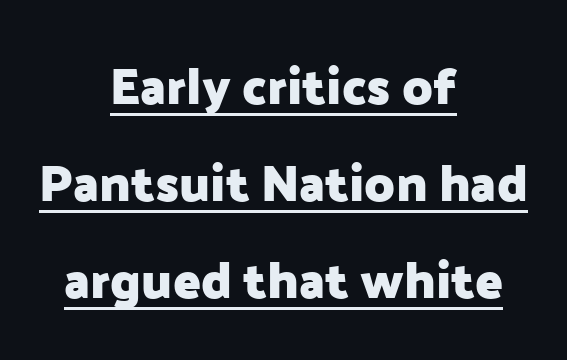
Q: Is the text bold? A: Yes.
Q: Is the text italic (slanted)? A: No, it is upright.
Q: Is the typeface a serif or a sans-serif typeface? A: Sans-serif.
Q: Is the text underlined? A: Yes.
Q: How is the paragraph aligned? A: Centered.
Q: Is the spacing between letters normal or unusually wide? A: Normal.
Q: Is the spacing between lines tight, normal or loose? A: Loose.
Q: Width (condensed, normal, or wide)? A: Normal.
Q: Stroke contrast? A: Low.
Q: x-height? A: Medium.
Q: Monospaced? A: No.
